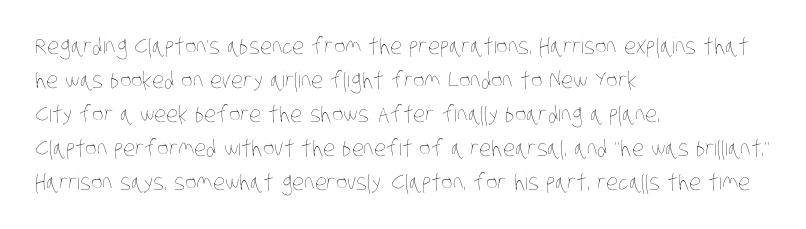
Q: Is the text bold? A: No.
Q: Is the text underlined? A: No.
Q: How is the paragraph aligned? A: Left-aligned.
Q: Is the spacing between letters normal or unusually wide? A: Normal.
Q: Is the spacing between lines tight, normal or loose? A: Normal.
